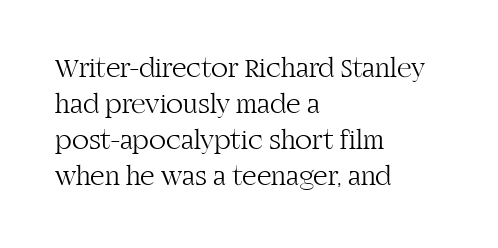
{"serif": "yes", "italic": "no", "bold": "no", "weight": "light", "width": "normal", "stroke_contrast": "high", "x_height": "large", "monospaced": "no", "underline": "no", "align": "left", "line_spacing": "normal", "line_spacing_ratio": 1.29, "letter_spacing": "normal", "letter_spacing_em": 0.0, "glyph_px": 28}
